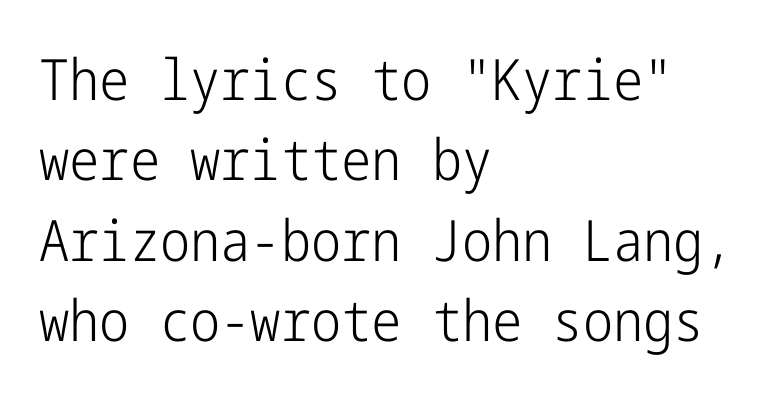
The image shows 57 px light, condensed sans-serif type, upright; set left-aligned, normal line spacing (1.41x), normal letter spacing, not underlined; low stroke contrast and a medium x-height.
